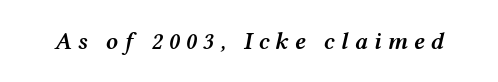
Q: Is the text bold? A: Semi-bold.
Q: Is the text italic (slanted)? A: Yes, it leans right by about 12 degrees.
Q: Is the text underlined? A: No.
Q: Is the spacing between letters normal or unusually wide? A: Unusually wide.
